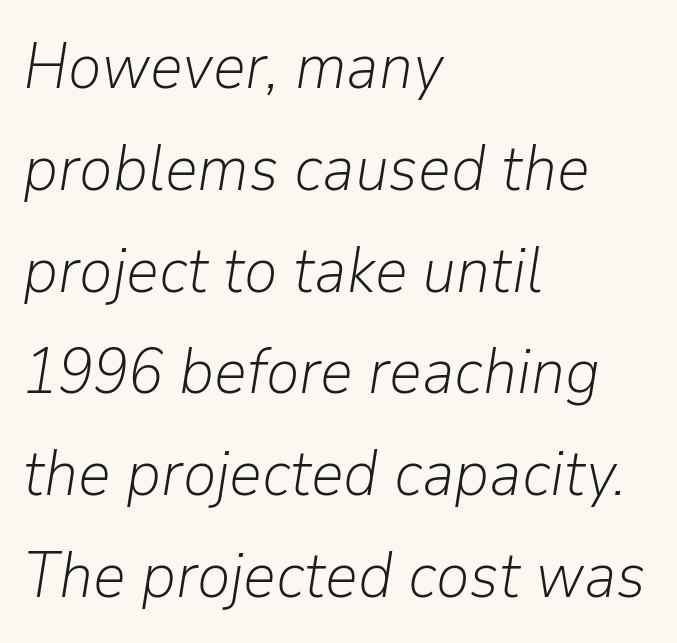
Baseline-to-baseline distance is the conventional proportion of letter height. Do the characters align in a grid? No, the font is proportional. Casual observation: everything's shoved over to the left. Quick note: underline off. Think standard paragraph weight, or any step lighter than that. Emphasis-style slanted type is in use.
